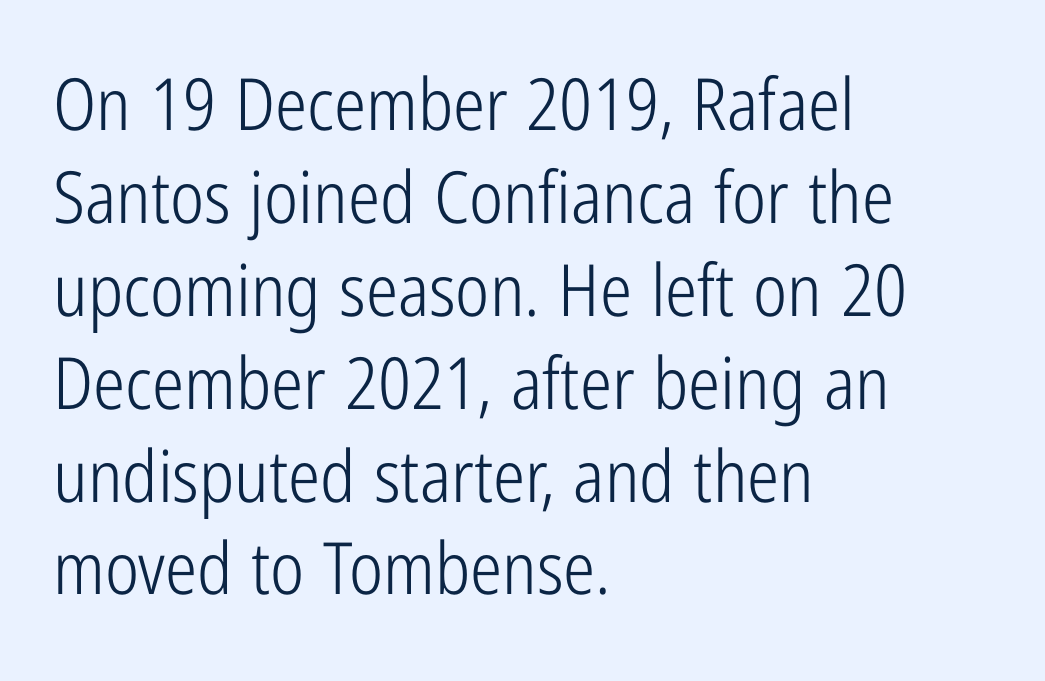
This is roman type, the default non-slanted kind. Reading down the block, your eye returns to a fixed left position each line. The face used here is proportionally spaced, like ordinary book or web type. Grotesque or geometric, the face here clearly has no serifs. A bare baseline throughout the passage. Weight class: somewhere from thin through regular.
